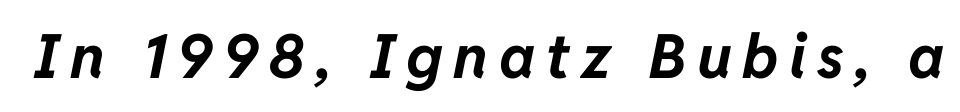
{"italic": "yes", "lean": "right", "slant_degrees": 11, "bold": "yes", "weight": "bold", "width": "normal", "stroke_contrast": "low", "x_height": "medium", "monospaced": "no", "underline": "no", "glyph_px": 61}
